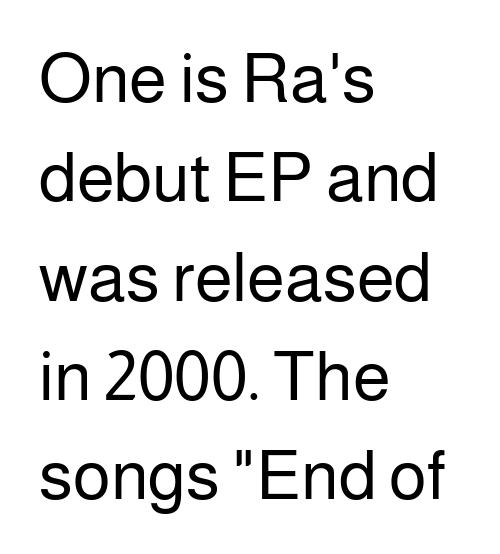
Q: Is the text bold? A: No.
Q: Is the text italic (slanted)? A: No, it is upright.
Q: Is the typeface a serif or a sans-serif typeface? A: Sans-serif.
Q: Is the text underlined? A: No.
Q: How is the paragraph aligned? A: Left-aligned.
Q: Is the spacing between letters normal or unusually wide? A: Normal.
Q: Is the spacing between lines tight, normal or loose? A: Normal.
Q: Width (condensed, normal, or wide)? A: Normal.
Q: Stroke contrast? A: Low.
Q: x-height? A: Medium.
Q: Monospaced? A: No.
